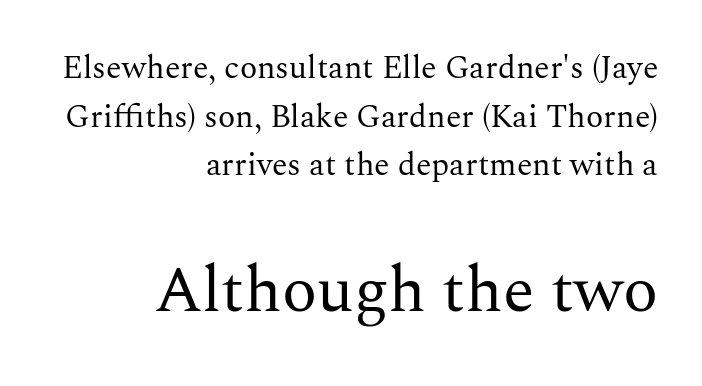
Q: Is the text bold? A: No.
Q: Is the text italic (slanted)? A: No, it is upright.
Q: Is the typeface a serif or a sans-serif typeface? A: Serif.
Q: Is the text underlined? A: No.
Q: How is the paragraph aligned? A: Right-aligned.
Q: Is the spacing between letters normal or unusually wide? A: Normal.
Q: Is the spacing between lines tight, normal or loose? A: Normal.
Q: Which block of text is set in a larger size, the first (top) or the second (bottom)? A: The second (bottom) one.
Q: Width (condensed, normal, or wide)? A: Normal.
Q: Stroke contrast? A: Medium.
Q: x-height? A: Medium.
Q: Monospaced? A: No.
